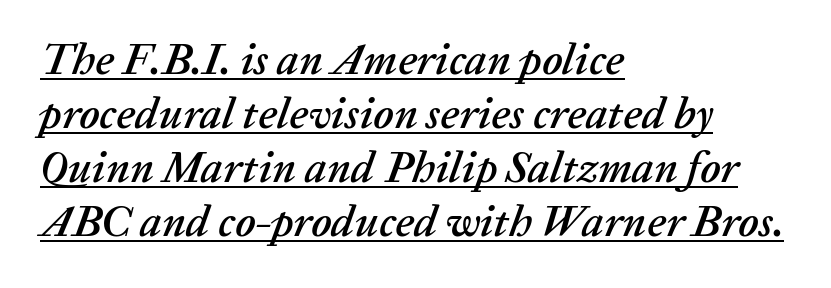
{"italic": "yes", "lean": "right", "slant_degrees": 20, "width": "normal", "stroke_contrast": "low", "x_height": "medium", "monospaced": "no", "underline": "yes", "align": "left", "line_spacing_ratio": 1.23, "letter_spacing": "normal", "letter_spacing_em": 0.0, "glyph_px": 44}
